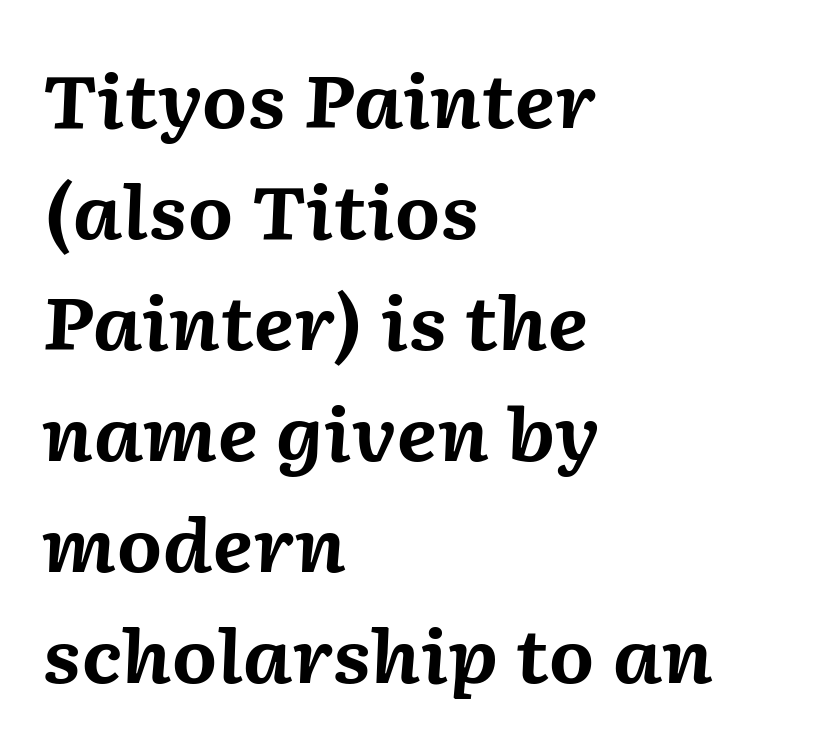
Q: Is the text bold? A: Yes.
Q: Is the text italic (slanted)? A: Yes, it leans right by about 2 degrees.
Q: Is the text underlined? A: No.
Q: How is the paragraph aligned? A: Left-aligned.
Q: Is the spacing between letters normal or unusually wide? A: Normal.
Q: Is the spacing between lines tight, normal or loose? A: Normal.
Q: Width (condensed, normal, or wide)? A: Normal.
Q: Stroke contrast? A: Medium.
Q: x-height? A: Medium.
Q: Monospaced? A: No.
